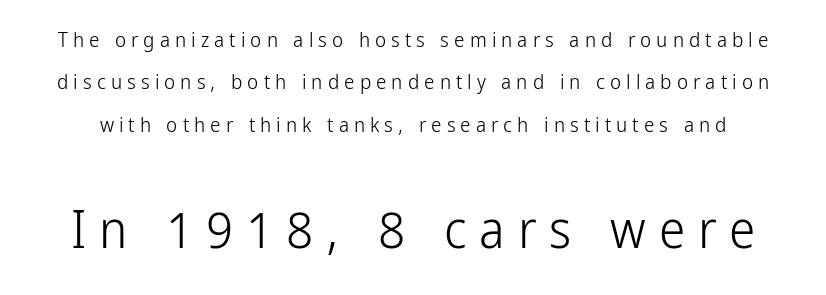
The image shows 53 px light, condensed sans-serif type, upright; set loose line spacing (2.02x), unusually wide letter spacing (+0.24 em), not underlined; the second (bottom) block is 2.52x larger; low stroke contrast and a medium x-height.
